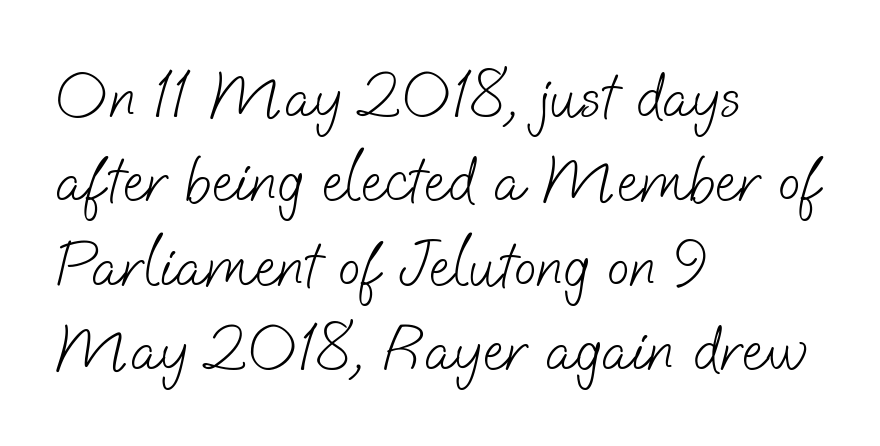
The image shows 66 px light sans-serif type; set left-aligned, normal line spacing (1.28x), normal letter spacing, not underlined; low stroke contrast and a small x-height.
